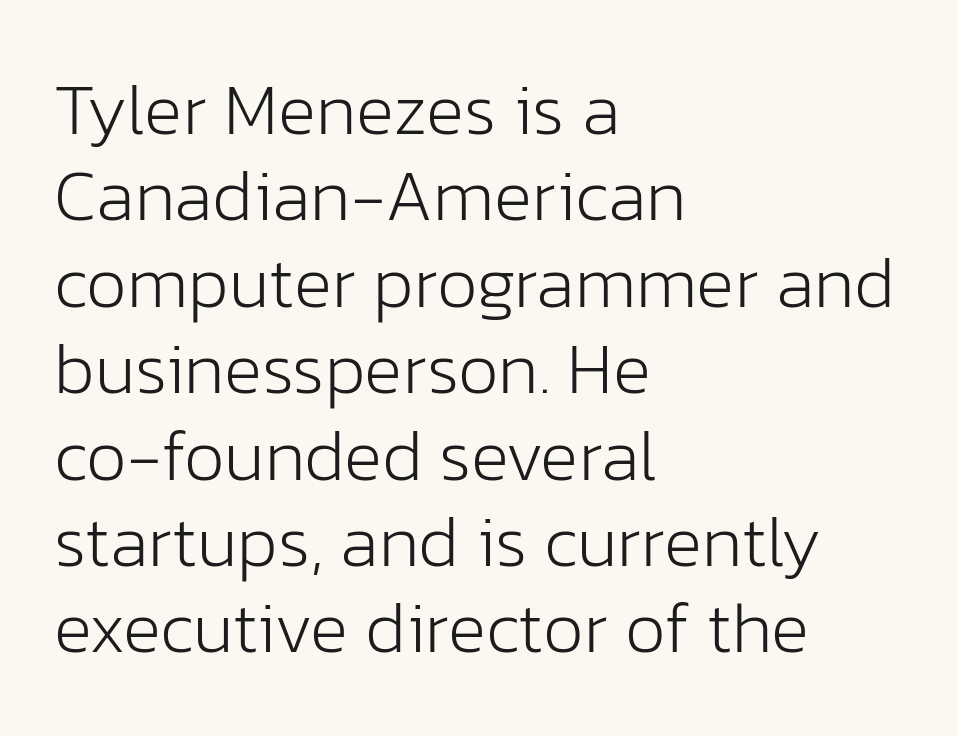
The image shows 72 px light sans-serif type, upright; set left-aligned, line spacing 1.2x, normal letter spacing, not underlined; low stroke contrast and a medium x-height.
